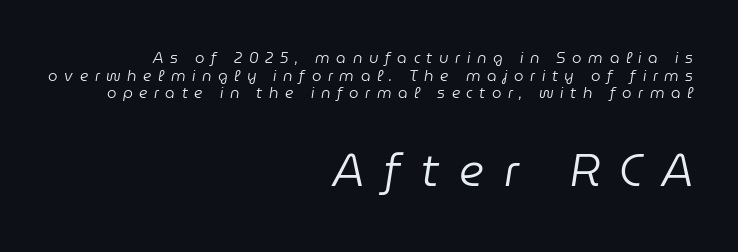
The image shows 45 px regular-weight type, italic (leaning right); set right-aligned, line spacing 1.17x, unusually wide letter spacing (+0.44 em), not underlined; the second (bottom) block is 3.0x larger; low stroke contrast and a medium x-height.
